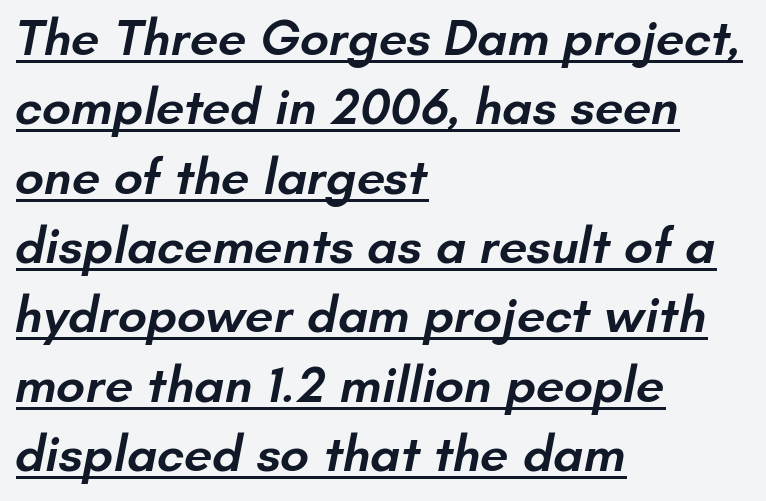
Q: Is the text bold? A: Semi-bold.
Q: Is the typeface a serif or a sans-serif typeface? A: Sans-serif.
Q: Is the text underlined? A: Yes.
Q: How is the paragraph aligned? A: Left-aligned.
Q: Is the spacing between letters normal or unusually wide? A: Normal.
Q: Is the spacing between lines tight, normal or loose? A: Normal.
Q: Width (condensed, normal, or wide)? A: Normal.
Q: Stroke contrast? A: Low.
Q: x-height? A: Small.
Q: Monospaced? A: No.
